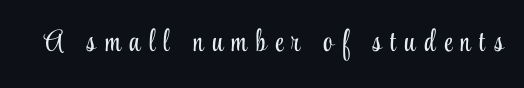
The image shows 30 px light, condensed serif type; set unusually wide letter spacing (+0.29 em), not underlined; low stroke contrast and a small x-height.
